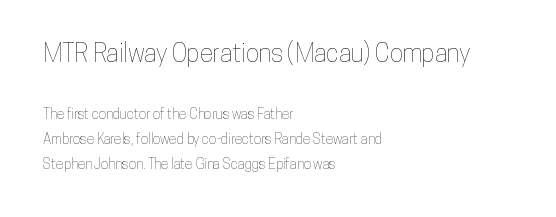
The image shows 25 px text type, upright; set left-aligned, line spacing 1.8x, normal letter spacing, not underlined; the first (top) block is 1.79x larger.
